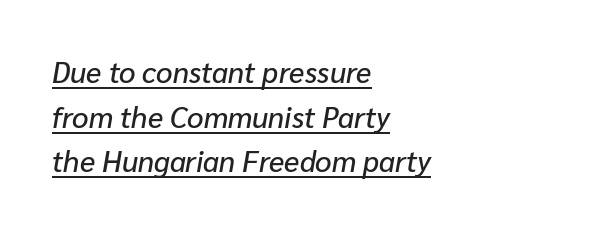
It's the slanting kind of type. Does a line run under the words? Yes, clearly. What's the leading like? Ordinary, nothing unusual. Do the characters align in a grid? No, the font is proportional. The line texture is even and compact thanks to regular tracking. The text block is weighted toward the left margin, trailing off unevenly rightward.
